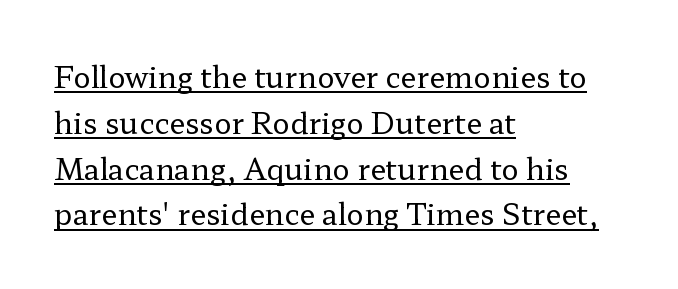
The image shows 29 px regular-weight, wide serif type, upright; set left-aligned, normal line spacing (1.58x), normal letter spacing, underlined; low stroke contrast and a medium x-height.
